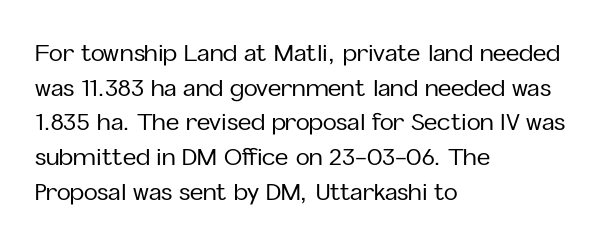
Q: Is the text italic (slanted)? A: No, it is upright.
Q: Is the text underlined? A: No.
Q: How is the paragraph aligned? A: Left-aligned.
Q: Is the spacing between letters normal or unusually wide? A: Normal.
Q: Is the spacing between lines tight, normal or loose? A: Normal.
